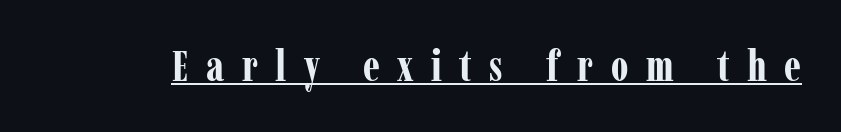
Q: Is the text bold? A: Yes.
Q: Is the text italic (slanted)? A: No, it is upright.
Q: Is the typeface a serif or a sans-serif typeface? A: Serif.
Q: Is the text underlined? A: Yes.
Q: Is the spacing between letters normal or unusually wide? A: Unusually wide.
Q: Width (condensed, normal, or wide)? A: Condensed.
Q: Stroke contrast? A: Low.
Q: x-height? A: Medium.
Q: Monospaced? A: No.
